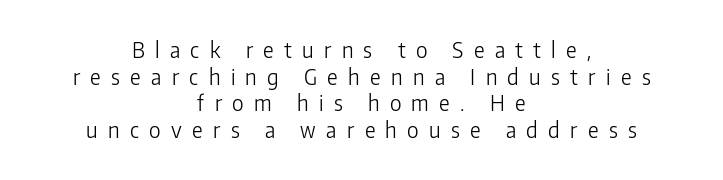
Q: Is the text bold? A: No.
Q: Is the text italic (slanted)? A: No, it is upright.
Q: Is the text underlined? A: No.
Q: How is the paragraph aligned? A: Centered.
Q: Is the spacing between letters normal or unusually wide? A: Unusually wide.
Q: Is the spacing between lines tight, normal or loose? A: Normal.
